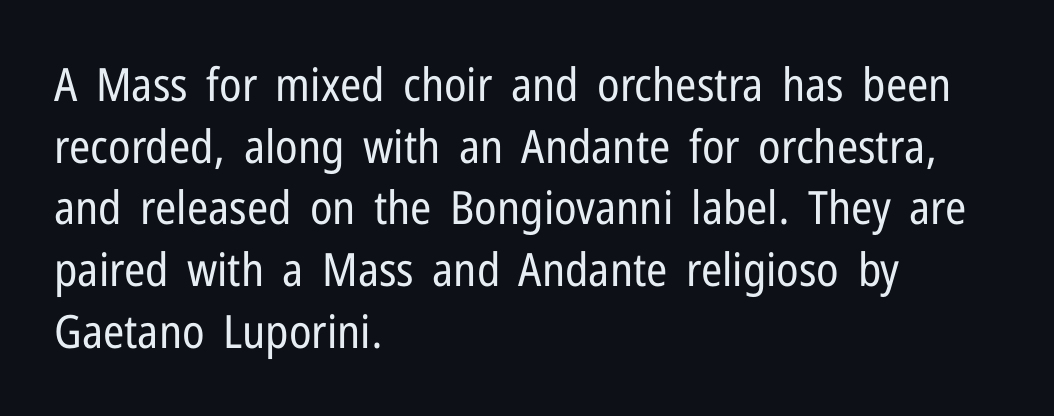
{"serif": "no", "italic": "no", "bold": "no", "weight": "regular", "width": "condensed", "stroke_contrast": "low", "x_height": "medium", "monospaced": "no", "underline": "no", "align": "left", "line_spacing": "normal", "line_spacing_ratio": 1.34, "letter_spacing": "normal", "letter_spacing_em": 0.0, "glyph_px": 46}
